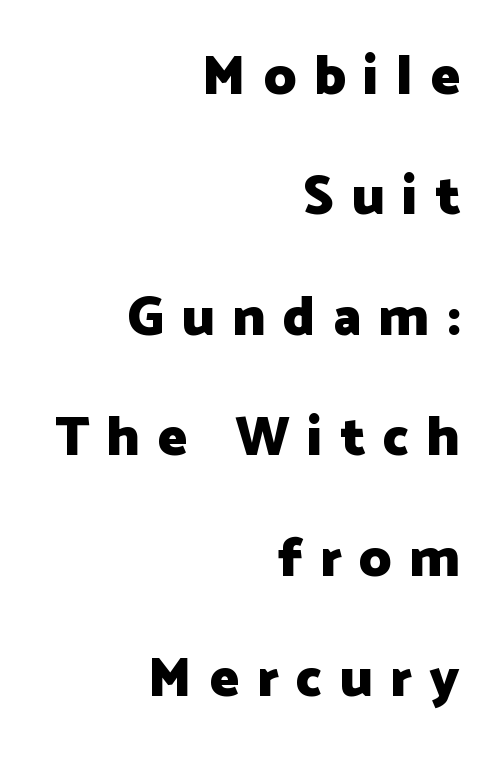
The typesetter chose a ragged-left arrangement here. The glyphs in this specimen are sans serif. Bare-footed words on every line. Each letter keeps its own natural width here, so spacing adapts to shape.
